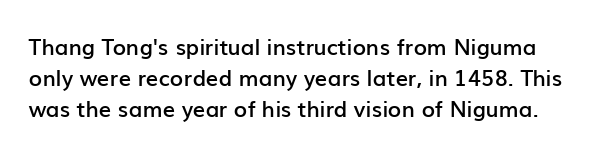
Q: Is the text bold? A: Semi-bold.
Q: Is the text italic (slanted)? A: No, it is upright.
Q: Is the text underlined? A: No.
Q: Is the spacing between letters normal or unusually wide? A: Normal.
Q: Is the spacing between lines tight, normal or loose? A: Normal.
